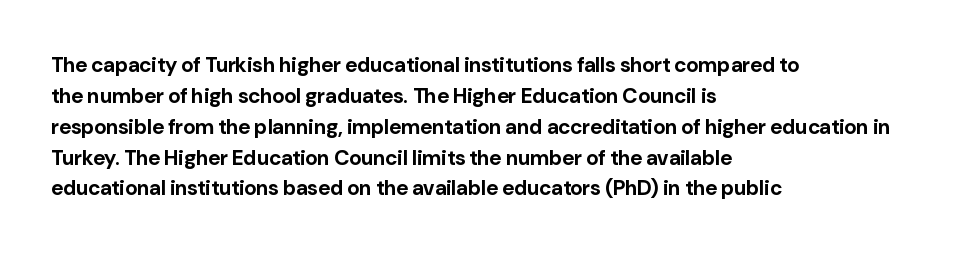
Posture: vertical. A classic flush-left, rag-right setting is used for this passage. Horizontal bands of white between lines are of average thickness. Each word holds together tightly as a unit, with standard inter-letter gaps. The font is running at its bold setting.
